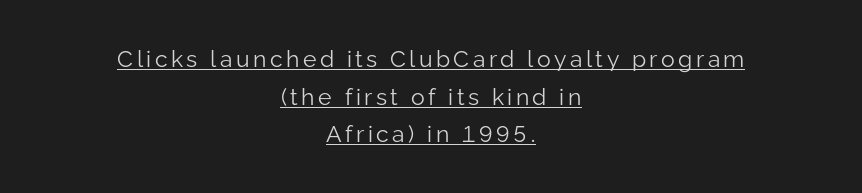
{"italic": "no", "bold": "no", "underline": "yes", "align": "center", "line_spacing": "normal", "line_spacing_ratio": 1.64, "glyph_px": 23}
